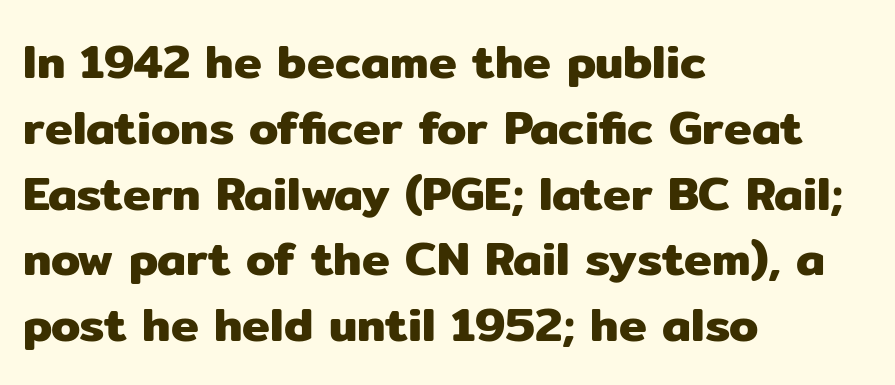
Q: Is the text italic (slanted)? A: No, it is upright.
Q: Is the typeface a serif or a sans-serif typeface? A: Sans-serif.
Q: Is the text underlined? A: No.
Q: How is the paragraph aligned? A: Left-aligned.
Q: Is the spacing between letters normal or unusually wide? A: Normal.
Q: Is the spacing between lines tight, normal or loose? A: Normal.
Q: Width (condensed, normal, or wide)? A: Normal.
Q: Stroke contrast? A: Low.
Q: x-height? A: Medium.
Q: Monospaced? A: No.
